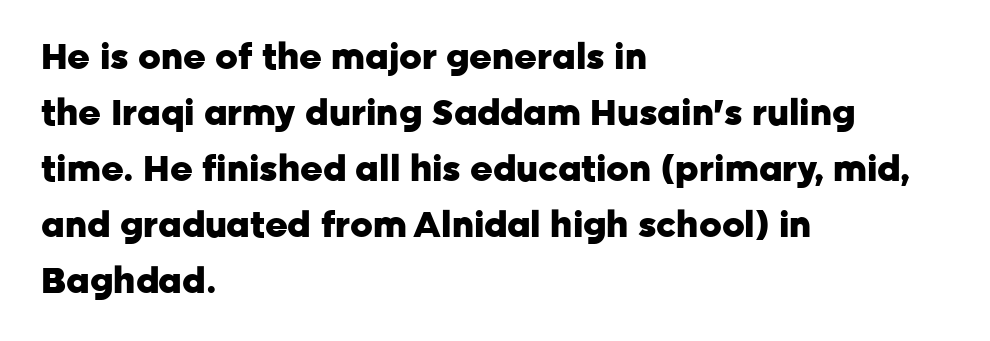
{"serif": "no", "italic": "no", "bold": "yes", "weight": "heavy", "width": "normal", "stroke_contrast": "low", "x_height": "medium", "monospaced": "no", "underline": "no", "align": "left", "line_spacing": "normal", "line_spacing_ratio": 1.6, "letter_spacing": "normal", "letter_spacing_em": 0.0, "glyph_px": 35}
